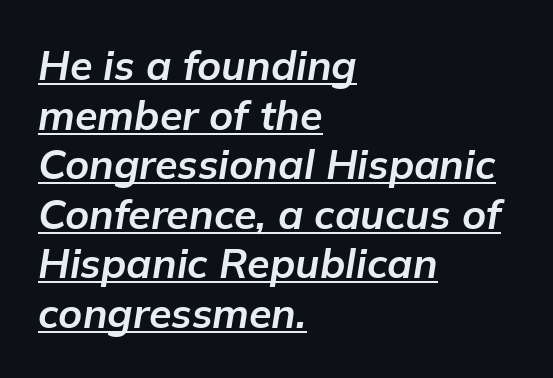
{"italic": "yes", "lean": "right", "slant_degrees": 9, "bold": "yes", "weight": "bold", "width": "normal", "stroke_contrast": "low", "x_height": "medium", "monospaced": "no", "underline": "yes", "align": "left", "line_spacing_ratio": 1.21, "letter_spacing": "normal", "letter_spacing_em": 0.0, "glyph_px": 41}
